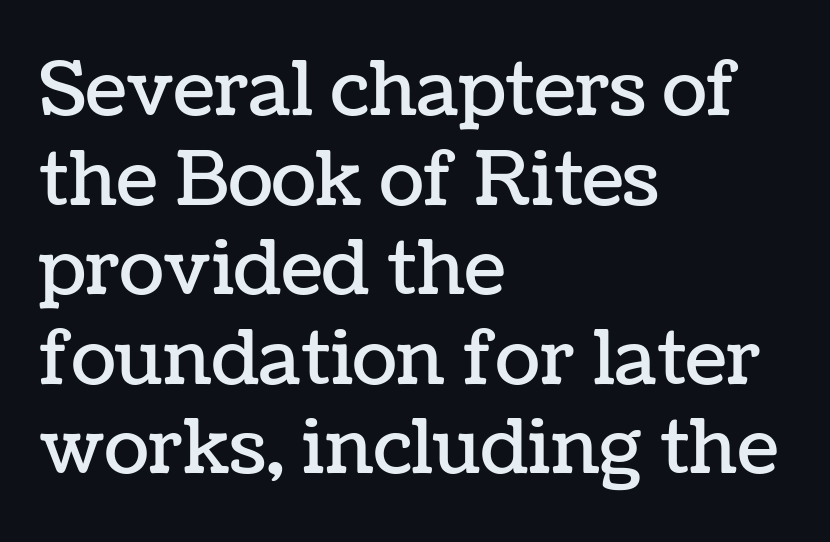
The image shows 74 px text type, upright; set left-aligned, line spacing 1.21x, normal letter spacing, not underlined; low stroke contrast and a medium x-height.
